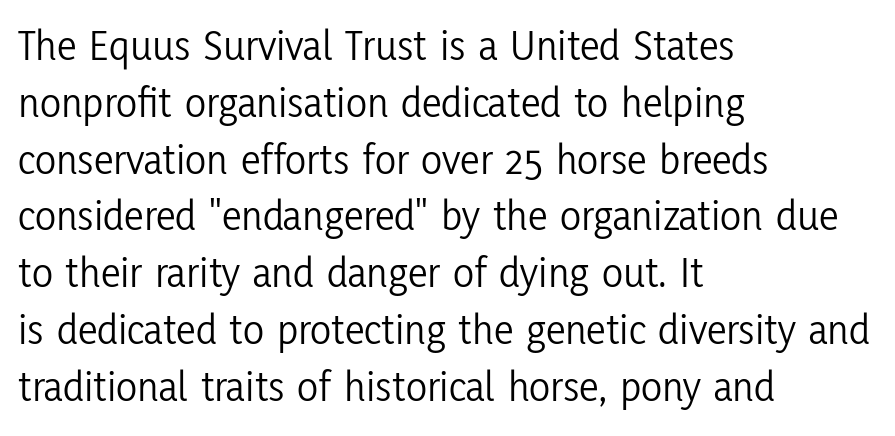
The image shows 44 px light, condensed sans-serif type, upright; set left-aligned, normal line spacing (1.29x), normal letter spacing, not underlined; low stroke contrast and a medium x-height.
